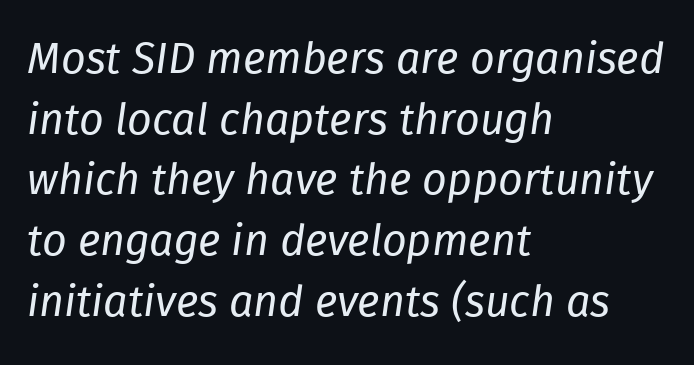
Q: Is the text bold? A: No.
Q: Is the text italic (slanted)? A: Yes, it leans right by about 8 degrees.
Q: Is the text underlined? A: No.
Q: How is the paragraph aligned? A: Left-aligned.
Q: Is the spacing between letters normal or unusually wide? A: Normal.
Q: Is the spacing between lines tight, normal or loose? A: Normal.
Q: Width (condensed, normal, or wide)? A: Normal.
Q: Stroke contrast? A: Low.
Q: x-height? A: Medium.
Q: Monospaced? A: No.
